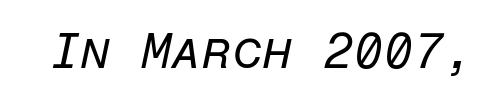
{"italic": "yes", "lean": "right", "slant_degrees": 12, "bold": "no", "weight": "regular", "width": "normal", "stroke_contrast": "low", "x_height": "medium", "monospaced": "yes", "underline": "no", "letter_spacing": "normal", "letter_spacing_em": 0.0, "glyph_px": 49}
